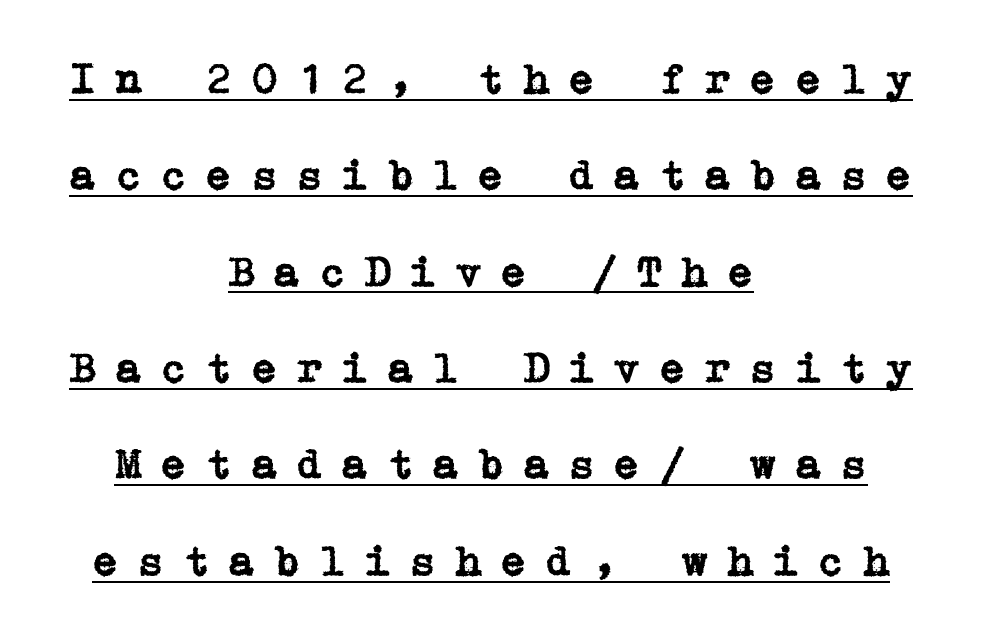
The image shows 44 px serif type, upright; set centered, loose line spacing (2.19x), unusually wide letter spacing (+0.41 em), underlined; low stroke contrast and a medium x-height.
